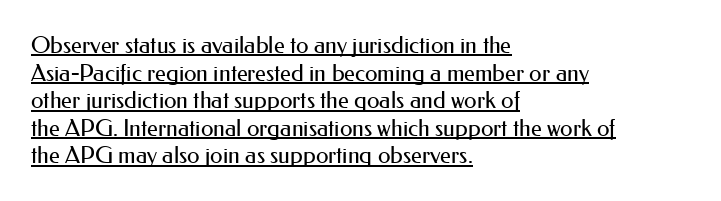
Q: Is the text bold? A: No.
Q: Is the text italic (slanted)? A: No, it is upright.
Q: Is the text underlined? A: Yes.
Q: How is the paragraph aligned? A: Left-aligned.
Q: Is the spacing between letters normal or unusually wide? A: Normal.
